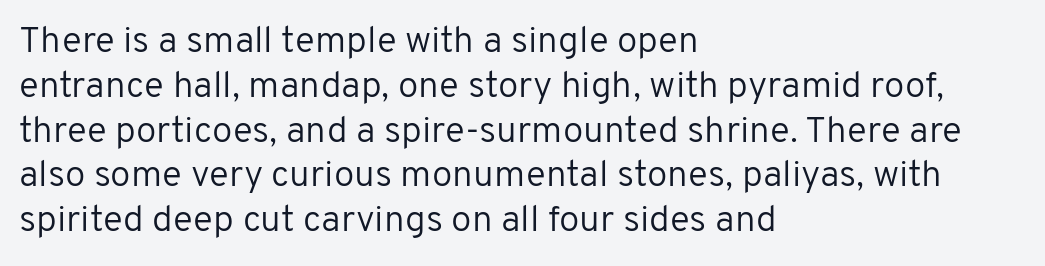
Q: Is the text bold? A: No.
Q: Is the text italic (slanted)? A: No, it is upright.
Q: Is the typeface a serif or a sans-serif typeface? A: Sans-serif.
Q: Is the text underlined? A: No.
Q: How is the paragraph aligned? A: Left-aligned.
Q: Is the spacing between letters normal or unusually wide? A: Normal.
Q: Width (condensed, normal, or wide)? A: Normal.
Q: Stroke contrast? A: Low.
Q: x-height? A: Medium.
Q: Monospaced? A: No.
